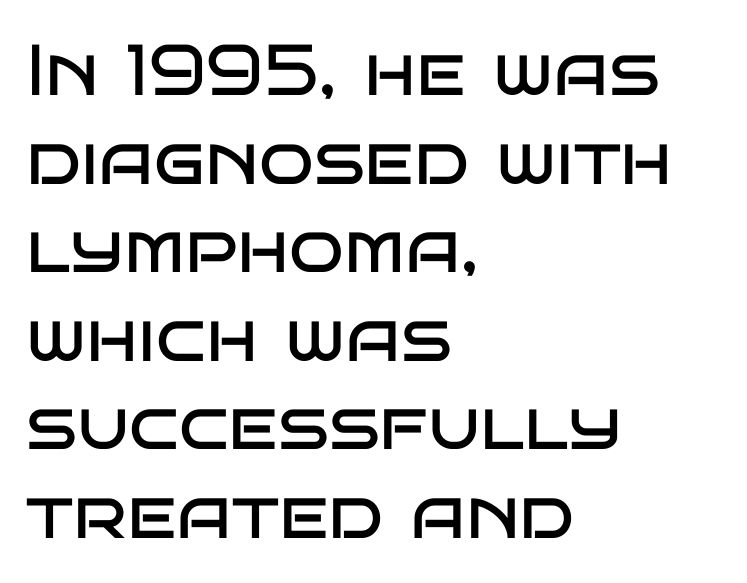
Q: Is the text bold? A: No.
Q: Is the text italic (slanted)? A: No, it is upright.
Q: Is the typeface a serif or a sans-serif typeface? A: Sans-serif.
Q: Is the text underlined? A: No.
Q: How is the paragraph aligned? A: Left-aligned.
Q: Is the spacing between letters normal or unusually wide? A: Normal.
Q: Width (condensed, normal, or wide)? A: Wide.
Q: Stroke contrast? A: Low.
Q: x-height? A: Large.
Q: Monospaced? A: No.
